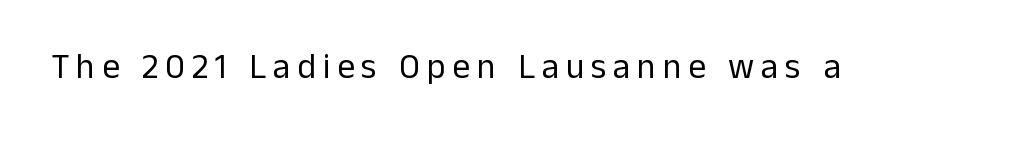
Spacing verdict: proportional, widths tailored to each character. Nothing heavy about these letters — not bold at all. Ascenders rise straight up at ninety degrees. A sans-serif font was chosen for this passage.
